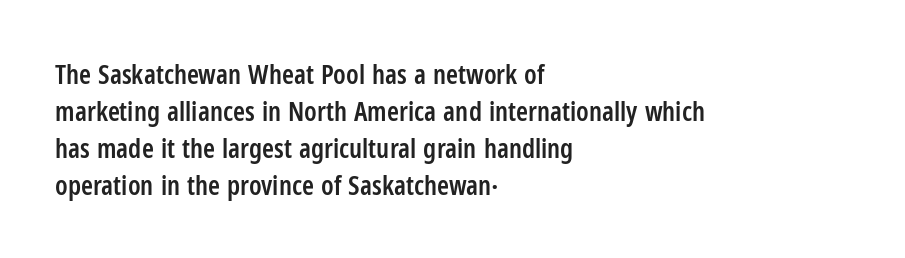
The image shows 27 px text type, upright; set left-aligned, normal line spacing (1.37x), normal letter spacing, not underlined.
